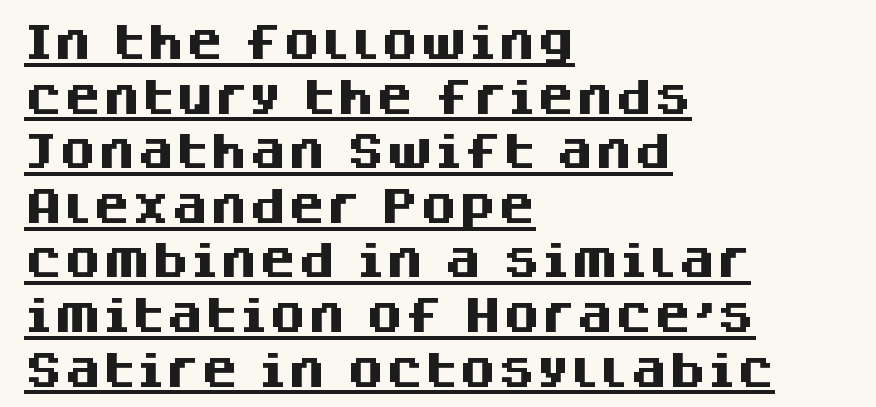
Q: Is the text bold? A: Yes.
Q: Is the text italic (slanted)? A: No, it is upright.
Q: Is the typeface a serif or a sans-serif typeface? A: Sans-serif.
Q: Is the text underlined? A: Yes.
Q: How is the paragraph aligned? A: Left-aligned.
Q: Is the spacing between letters normal or unusually wide? A: Normal.
Q: Is the spacing between lines tight, normal or loose? A: Normal.
Q: Width (condensed, normal, or wide)? A: Normal.
Q: Stroke contrast? A: Medium.
Q: x-height? A: Large.
Q: Monospaced? A: No.
